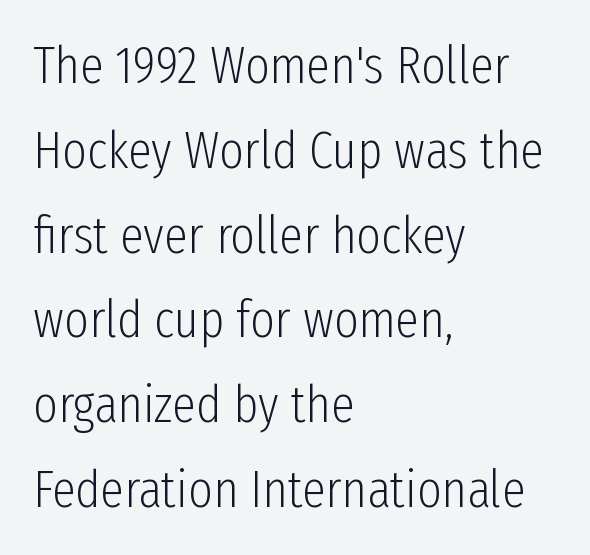
Q: Is the text bold? A: No.
Q: Is the text italic (slanted)? A: No, it is upright.
Q: Is the typeface a serif or a sans-serif typeface? A: Sans-serif.
Q: Is the text underlined? A: No.
Q: How is the paragraph aligned? A: Left-aligned.
Q: Is the spacing between letters normal or unusually wide? A: Normal.
Q: Is the spacing between lines tight, normal or loose? A: Normal.
Q: Width (condensed, normal, or wide)? A: Condensed.
Q: Stroke contrast? A: Low.
Q: x-height? A: Medium.
Q: Monospaced? A: No.
